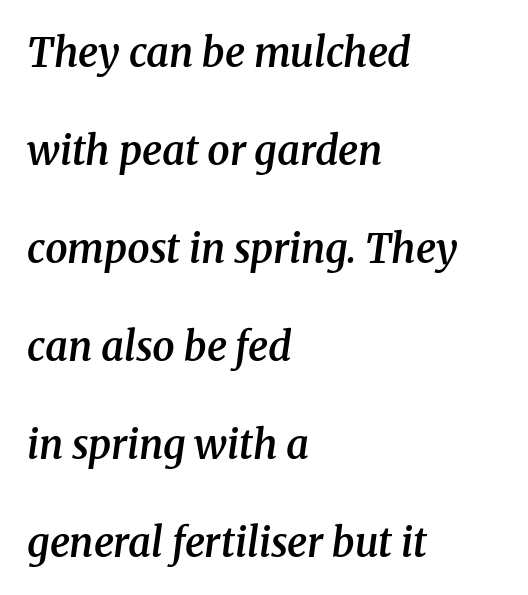
Q: Is the text bold? A: Semi-bold.
Q: Is the text italic (slanted)? A: Yes, it leans right by about 8 degrees.
Q: Is the typeface a serif or a sans-serif typeface? A: Serif.
Q: Is the text underlined? A: No.
Q: How is the paragraph aligned? A: Left-aligned.
Q: Is the spacing between letters normal or unusually wide? A: Normal.
Q: Is the spacing between lines tight, normal or loose? A: Loose.
Q: Width (condensed, normal, or wide)? A: Normal.
Q: Stroke contrast? A: Medium.
Q: x-height? A: Medium.
Q: Monospaced? A: No.
